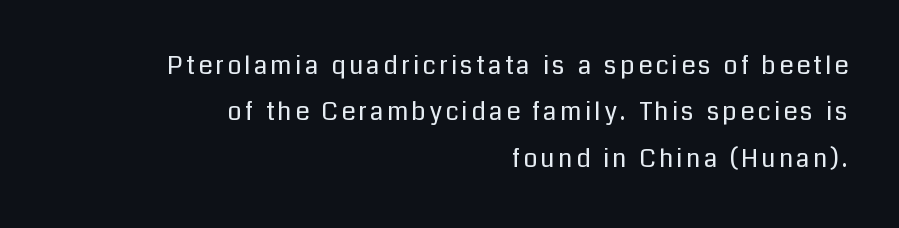
{"italic": "no", "bold": "no", "underline": "no", "align": "right", "line_spacing_ratio": 1.86, "glyph_px": 25}
